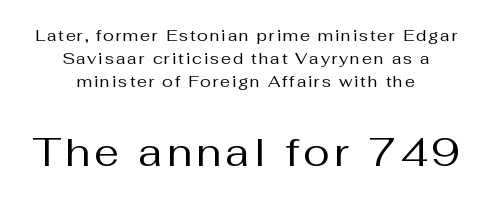
{"serif": "no", "italic": "no", "bold": "no", "weight": "regular", "width": "normal", "stroke_contrast": "medium", "x_height": "medium", "monospaced": "no", "underline": "no", "align": "center", "line_spacing": "normal", "line_spacing_ratio": 1.43, "larger_block": "second", "size_ratio": 2.5, "glyph_px": 40}
